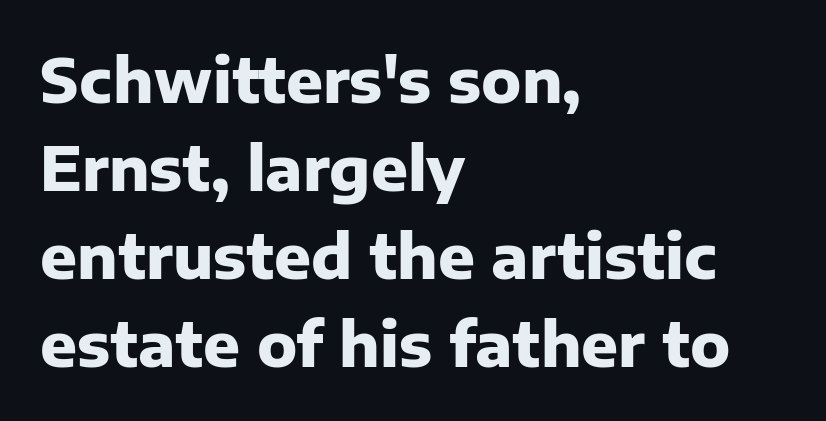
Q: Is the text bold? A: Yes.
Q: Is the text italic (slanted)? A: No, it is upright.
Q: Is the typeface a serif or a sans-serif typeface? A: Sans-serif.
Q: Is the text underlined? A: No.
Q: How is the paragraph aligned? A: Left-aligned.
Q: Is the spacing between letters normal or unusually wide? A: Normal.
Q: Is the spacing between lines tight, normal or loose? A: Normal.
Q: Width (condensed, normal, or wide)? A: Normal.
Q: Stroke contrast? A: Low.
Q: x-height? A: Medium.
Q: Monospaced? A: No.
